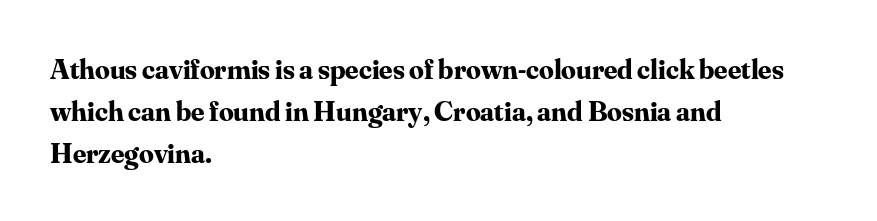
{"serif": "yes", "italic": "no", "bold": "yes", "weight": "bold", "width": "normal", "stroke_contrast": "medium", "x_height": "small", "monospaced": "no", "underline": "no", "align": "left", "line_spacing": "normal", "line_spacing_ratio": 1.44, "letter_spacing": "normal", "letter_spacing_em": 0.0, "glyph_px": 29}
